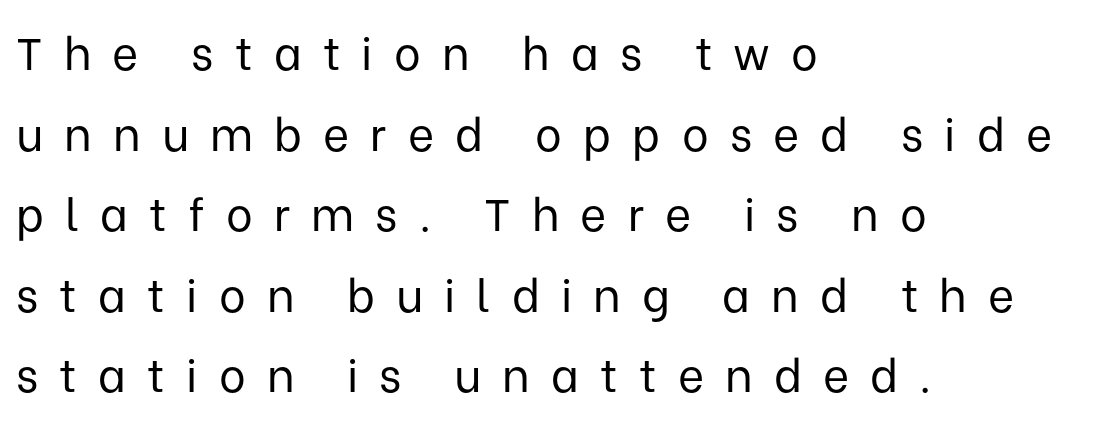
Q: Is the text bold? A: No.
Q: Is the text italic (slanted)? A: No, it is upright.
Q: Is the typeface a serif or a sans-serif typeface? A: Sans-serif.
Q: Is the text underlined? A: No.
Q: How is the paragraph aligned? A: Left-aligned.
Q: Is the spacing between letters normal or unusually wide? A: Unusually wide.
Q: Width (condensed, normal, or wide)? A: Normal.
Q: Stroke contrast? A: Low.
Q: x-height? A: Medium.
Q: Monospaced? A: No.
